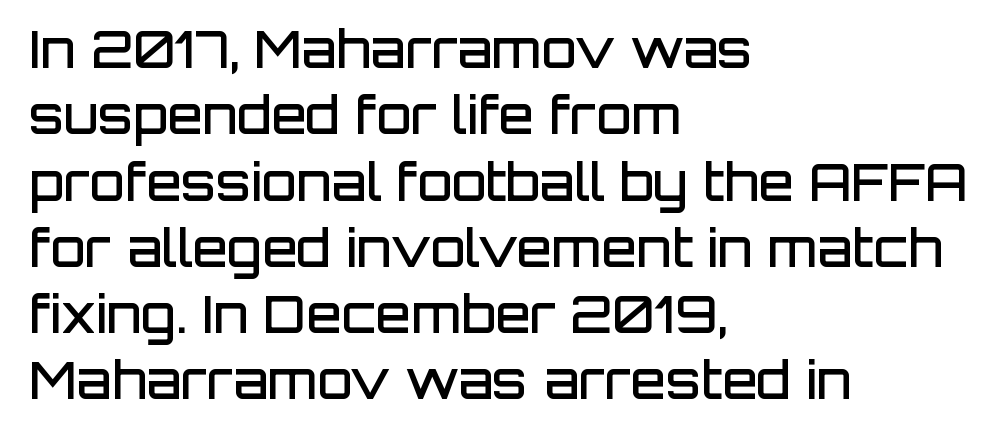
The image shows 51 px semibold sans-serif type, upright; set left-aligned, normal line spacing (1.3x), normal letter spacing, not underlined; low stroke contrast and a large x-height.
